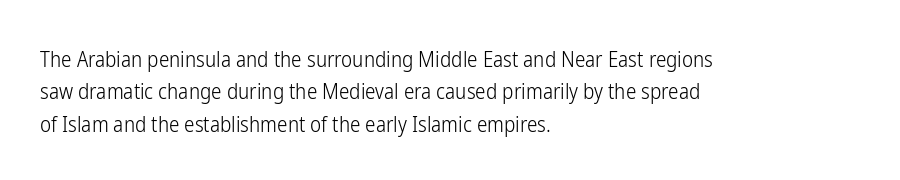
{"italic": "no", "bold": "no", "underline": "no", "align": "left", "line_spacing": "normal", "line_spacing_ratio": 1.54, "letter_spacing": "normal", "letter_spacing_em": 0.0, "glyph_px": 21}
